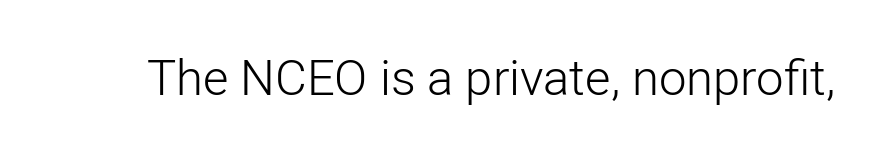
Q: Is the text bold? A: No.
Q: Is the text italic (slanted)? A: No, it is upright.
Q: Is the typeface a serif or a sans-serif typeface? A: Sans-serif.
Q: Is the text underlined? A: No.
Q: Is the spacing between letters normal or unusually wide? A: Normal.
Q: Width (condensed, normal, or wide)? A: Normal.
Q: Stroke contrast? A: Low.
Q: x-height? A: Medium.
Q: Monospaced? A: No.
